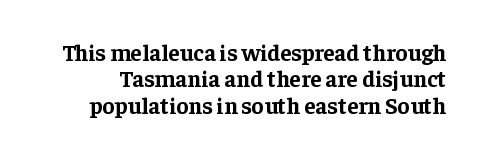
{"italic": "no", "bold": "yes", "underline": "no", "line_spacing": "tight", "line_spacing_ratio": 1.15, "letter_spacing": "normal", "letter_spacing_em": 0.0, "glyph_px": 23}
